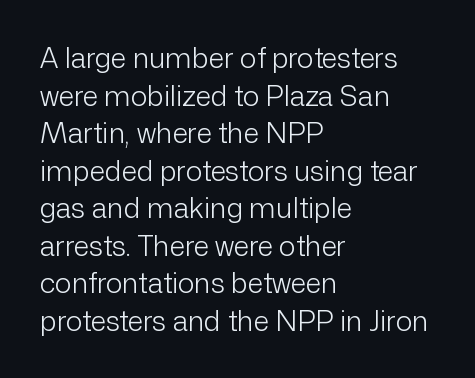
The image shows 28 px light sans-serif type, upright; set left-aligned, normal line spacing (1.34x), normal letter spacing, not underlined; low stroke contrast and a medium x-height.
